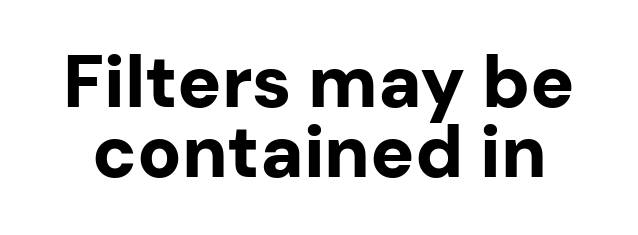
Clear beneath every line of the passage. You can tell it's not italic because the verticals are truly vertical. You could barely slide anything between these rows. The font family rendered here belongs to the sans-serif group. A typesetter would call this proportional, since set widths differ per character.
